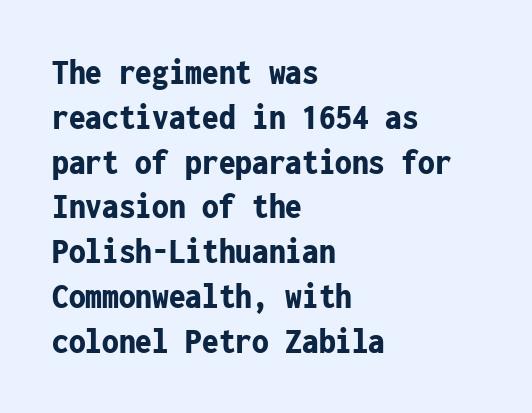
The image shows 37 px bold, condensed sans-serif type, upright, monospaced; set left-aligned, line spacing 1.21x, normal letter spacing, not underlined; low stroke contrast and a medium x-height.
